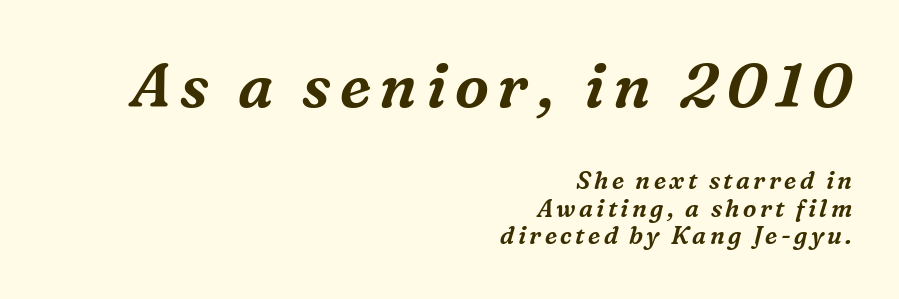
The image shows 61 px serif type, italic (leaning right); set right-aligned, tight line spacing (1.14x), not underlined; the first (top) block is 2.54x larger; medium stroke contrast and a medium x-height.
